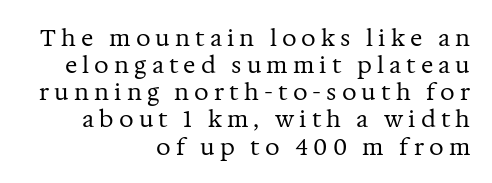
Check under the words: just untouched page. Ink coverage per letter is moderate at most. Where is the straight margin? On the right. No italicization has been applied; the sample stays upright.
